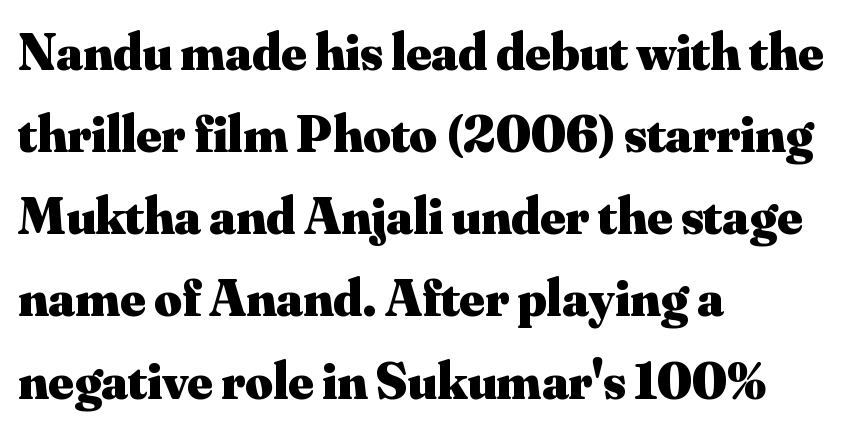
The image shows 53 px heavy serif type, upright; set left-aligned, normal line spacing (1.55x), normal letter spacing, not underlined; medium stroke contrast and a small x-height.
